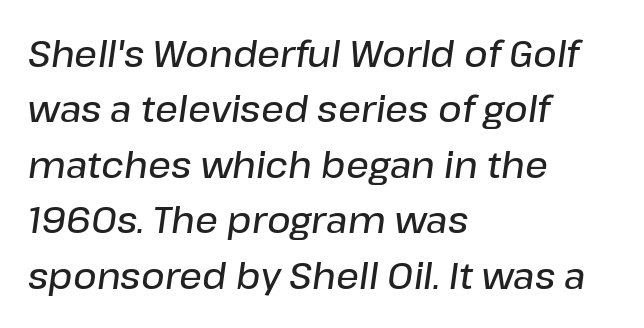
Reading down the block, your eye returns to a fixed left position each line. These lines were composed using italics. Short note: letters normally spaced. Letters rest on an invisible, unmarked baseline. Does the leading feel generous? No, just average.
